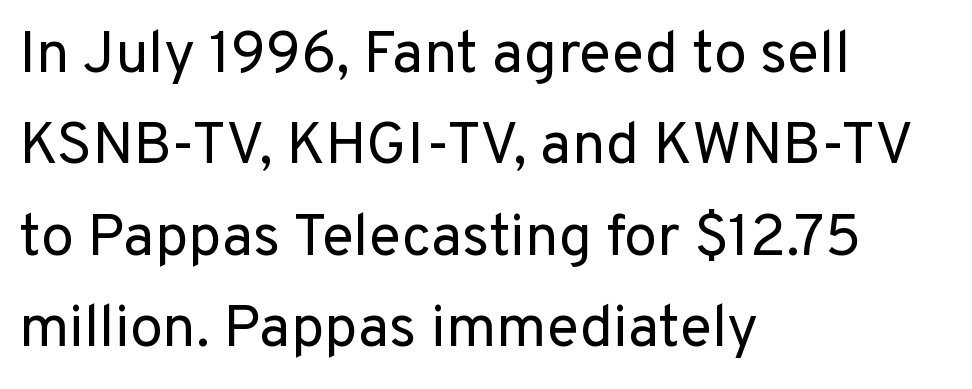
Q: Is the text bold? A: No.
Q: Is the text italic (slanted)? A: No, it is upright.
Q: Is the typeface a serif or a sans-serif typeface? A: Sans-serif.
Q: Is the text underlined? A: No.
Q: How is the paragraph aligned? A: Left-aligned.
Q: Is the spacing between letters normal or unusually wide? A: Normal.
Q: Is the spacing between lines tight, normal or loose? A: Normal.
Q: Width (condensed, normal, or wide)? A: Normal.
Q: Stroke contrast? A: Low.
Q: x-height? A: Medium.
Q: Monospaced? A: No.
